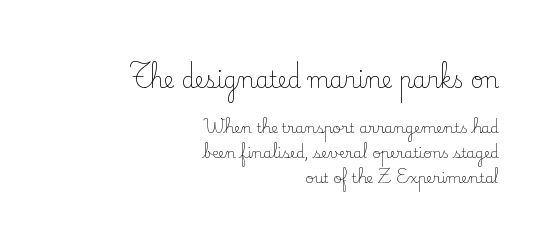
{"italic": "no", "bold": "no", "underline": "no", "align": "right", "line_spacing_ratio": 1.78, "letter_spacing": "normal", "letter_spacing_em": 0.0, "larger_block": "first", "size_ratio": 1.57, "glyph_px": 22}
